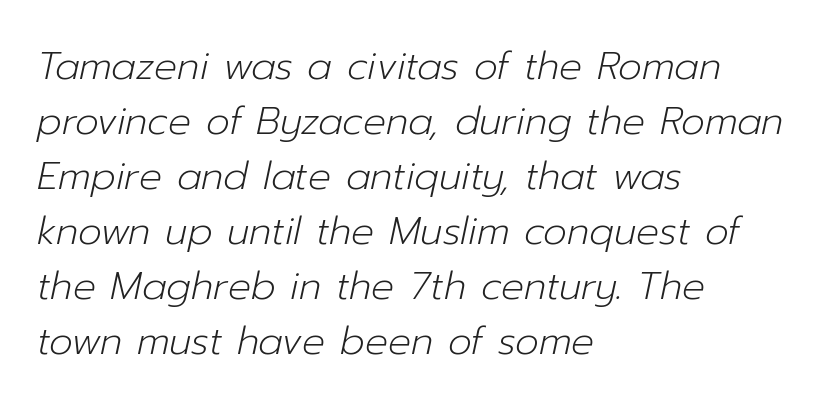
Q: Is the text bold? A: No.
Q: Is the text italic (slanted)? A: Yes, it leans right by about 12 degrees.
Q: Is the text underlined? A: No.
Q: How is the paragraph aligned? A: Left-aligned.
Q: Is the spacing between letters normal or unusually wide? A: Normal.
Q: Is the spacing between lines tight, normal or loose? A: Normal.
Q: Width (condensed, normal, or wide)? A: Normal.
Q: Stroke contrast? A: Low.
Q: x-height? A: Medium.
Q: Monospaced? A: No.
